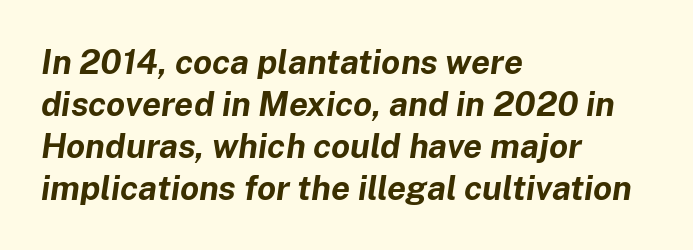
Strong, thick strokes mark this as bold type. The letters are slanted; this is an italic face. Varying glyph widths throughout — classic text-font behaviour. The rendering keeps characters at their native spacing. This rendering features lettering with no underline. If you drew a ruler down the left edge, every line would touch it.
